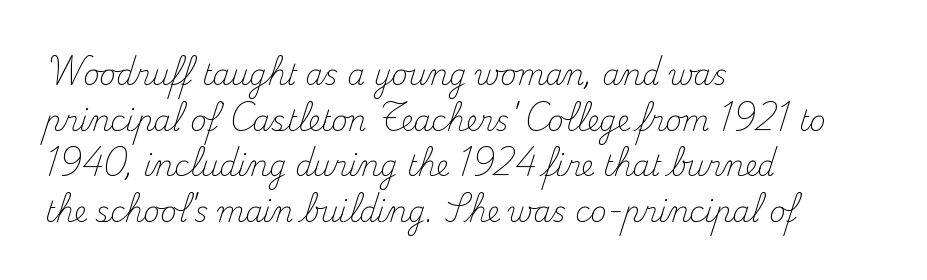
The image shows 28 px light serif type; set left-aligned, normal line spacing (1.63x), normal letter spacing, not underlined; medium stroke contrast and a small x-height.
